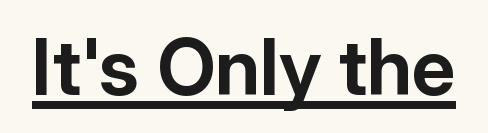
Q: Is the text bold? A: Yes.
Q: Is the text italic (slanted)? A: No, it is upright.
Q: Is the typeface a serif or a sans-serif typeface? A: Sans-serif.
Q: Is the text underlined? A: Yes.
Q: Is the spacing between letters normal or unusually wide? A: Normal.
Q: Width (condensed, normal, or wide)? A: Normal.
Q: Stroke contrast? A: Low.
Q: x-height? A: Medium.
Q: Monospaced? A: No.
